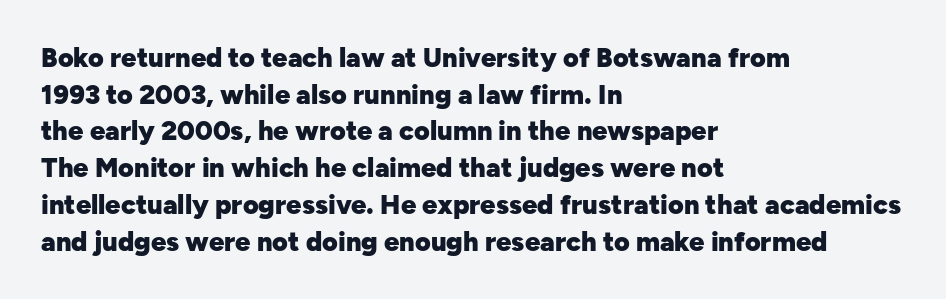
{"italic": "no", "bold": "yes", "underline": "no", "align": "left", "line_spacing": "normal", "line_spacing_ratio": 1.36, "letter_spacing": "normal", "letter_spacing_em": 0.0, "glyph_px": 27}
